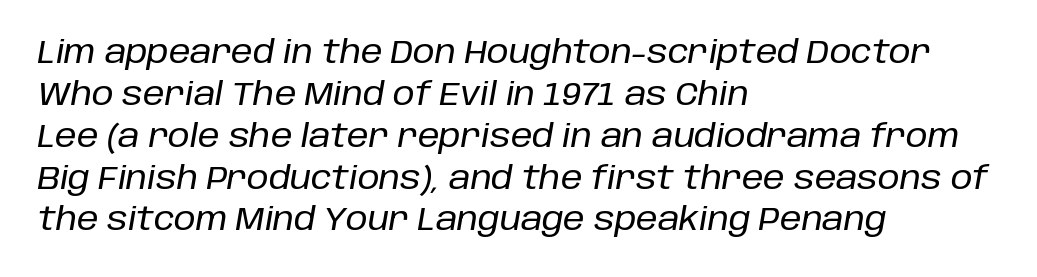
The image shows 31 px text type, italic (leaning right); set left-aligned, normal line spacing (1.35x), normal letter spacing, not underlined; low stroke contrast and a large x-height.
